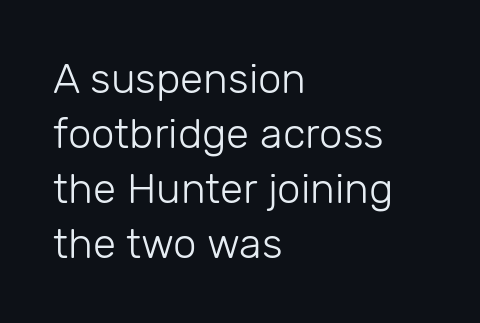
Think of a printed novel: that variable character pitch is what you see here. Successive baselines arrive at the customary interval. The face looks like a standard text weight, possibly lighter. These lines stack with their left ends in a neat column. The zone under the glyphs is completely vacant.
